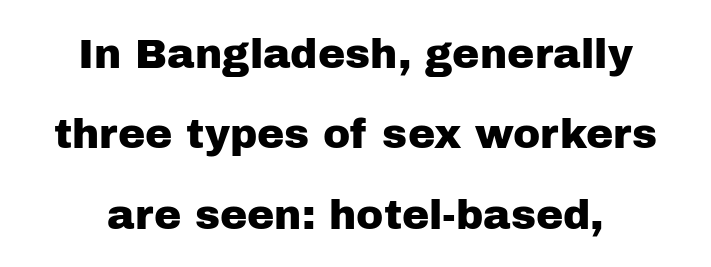
Q: Is the text italic (slanted)? A: No, it is upright.
Q: Is the typeface a serif or a sans-serif typeface? A: Sans-serif.
Q: Is the text underlined? A: No.
Q: How is the paragraph aligned? A: Centered.
Q: Is the spacing between letters normal or unusually wide? A: Normal.
Q: Is the spacing between lines tight, normal or loose? A: Loose.
Q: Width (condensed, normal, or wide)? A: Normal.
Q: Stroke contrast? A: Low.
Q: x-height? A: Medium.
Q: Monospaced? A: No.
